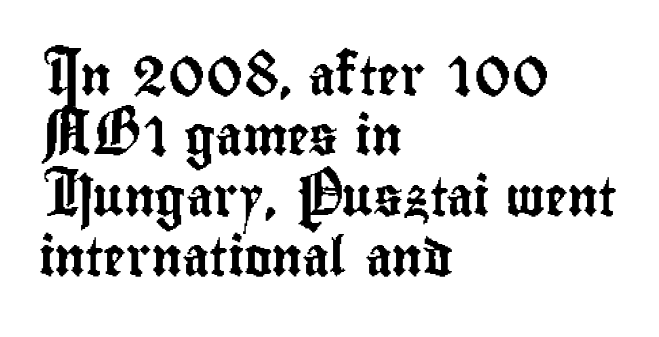
The image shows 38 px condensed sans-serif type, upright; set left-aligned, normal line spacing (1.59x), normal letter spacing, not underlined; low stroke contrast and a small x-height.
